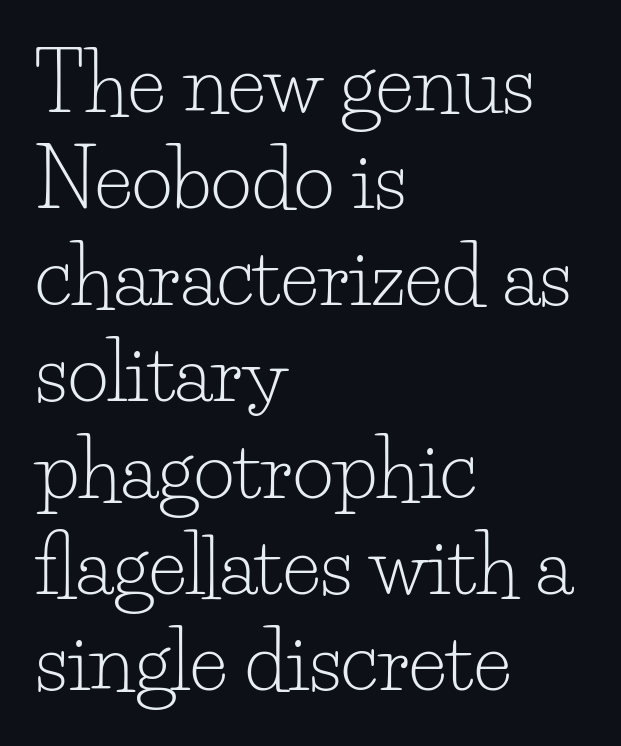
{"serif": "yes", "italic": "no", "bold": "no", "weight": "light", "width": "normal", "stroke_contrast": "low", "x_height": "small", "monospaced": "no", "underline": "no", "align": "left", "line_spacing_ratio": 1.22, "letter_spacing": "normal", "letter_spacing_em": 0.0, "glyph_px": 79}
